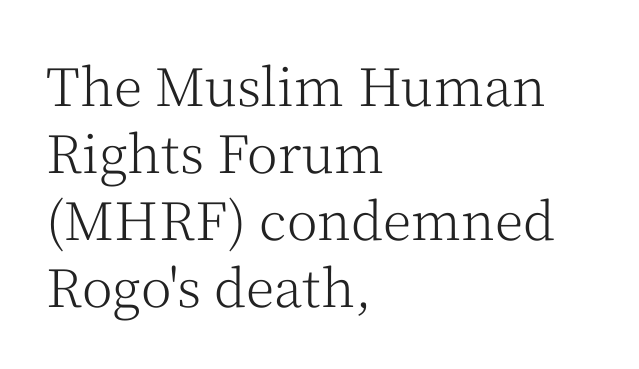
The image shows 52 px light serif type, upright; set left-aligned, normal line spacing (1.29x), normal letter spacing, not underlined; medium stroke contrast and a medium x-height.
